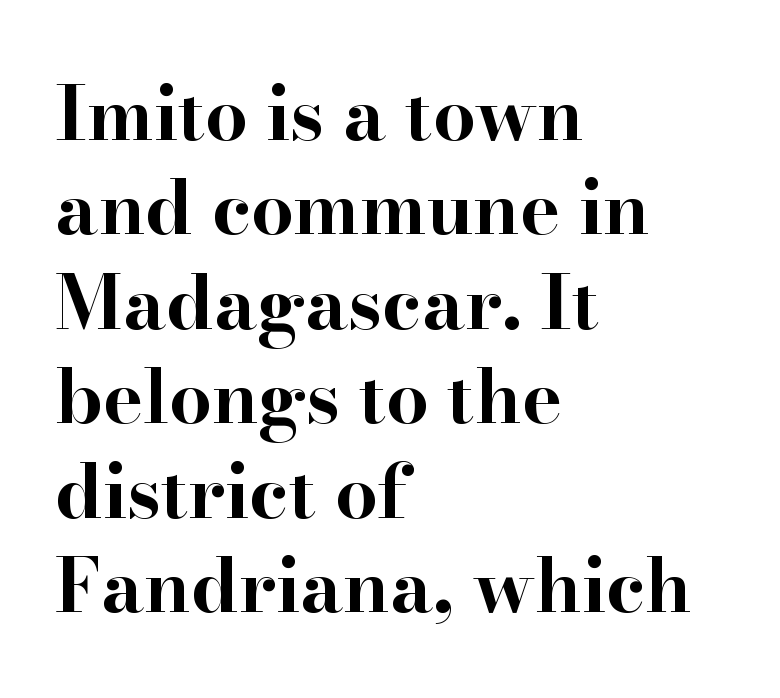
Where is the straight margin? On the left. This sample has the flowing, uneven cadence of proportional lettering. Honestly, the row spacing looks completely unremarkable. Upright lettering throughout. Does the type have serifs? Yes, each stem ends in a small foot.
